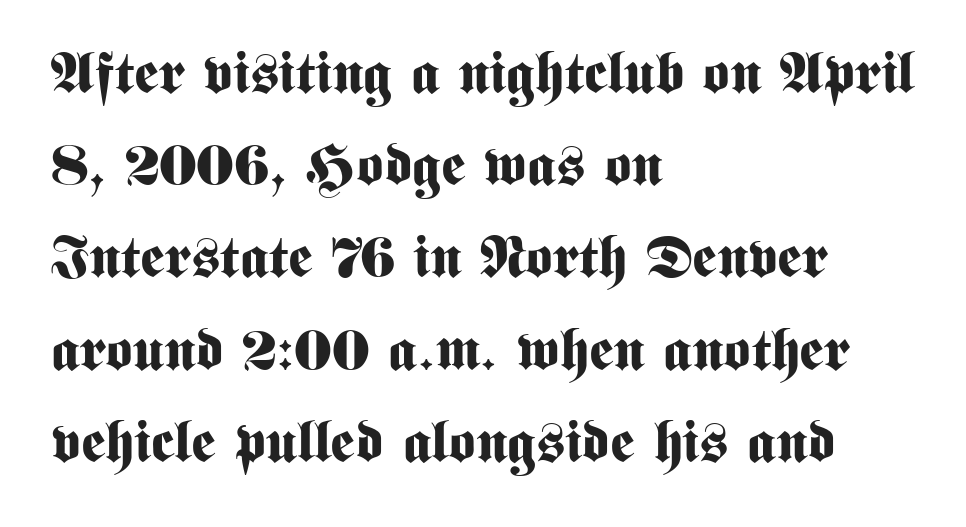
{"serif": "no", "italic": "no", "bold": "yes", "weight": "bold", "width": "condensed", "stroke_contrast": "medium", "x_height": "medium", "monospaced": "no", "underline": "no", "align": "left", "line_spacing": "normal", "line_spacing_ratio": 1.59, "letter_spacing": "normal", "letter_spacing_em": 0.0, "glyph_px": 58}
